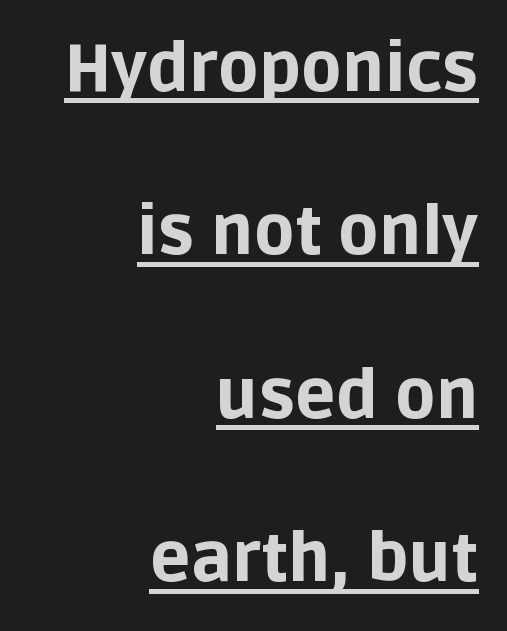
The type sits square on the baseline with zero lean. The letters carry no serifs — their stems end cleanly without finishing strokes. This sample has the flowing, uneven cadence of proportional lettering. Line endings align vertically; line beginnings do not. This sample trades compactness for vertical openness between lines. The words here are underlined.
